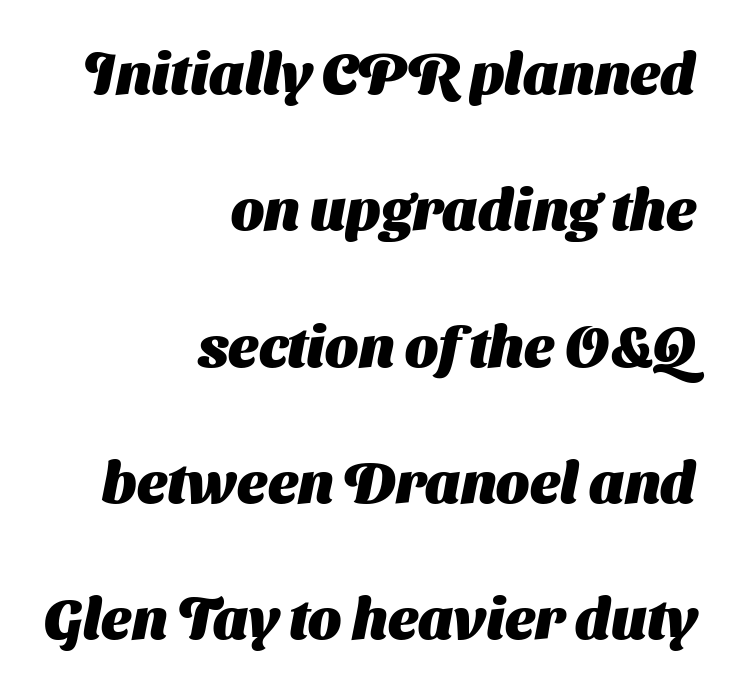
Q: Is the text bold? A: Yes.
Q: Is the typeface a serif or a sans-serif typeface? A: Sans-serif.
Q: Is the text underlined? A: No.
Q: How is the paragraph aligned? A: Right-aligned.
Q: Is the spacing between letters normal or unusually wide? A: Normal.
Q: Is the spacing between lines tight, normal or loose? A: Loose.
Q: Width (condensed, normal, or wide)? A: Normal.
Q: Stroke contrast? A: Medium.
Q: x-height? A: Medium.
Q: Monospaced? A: No.
